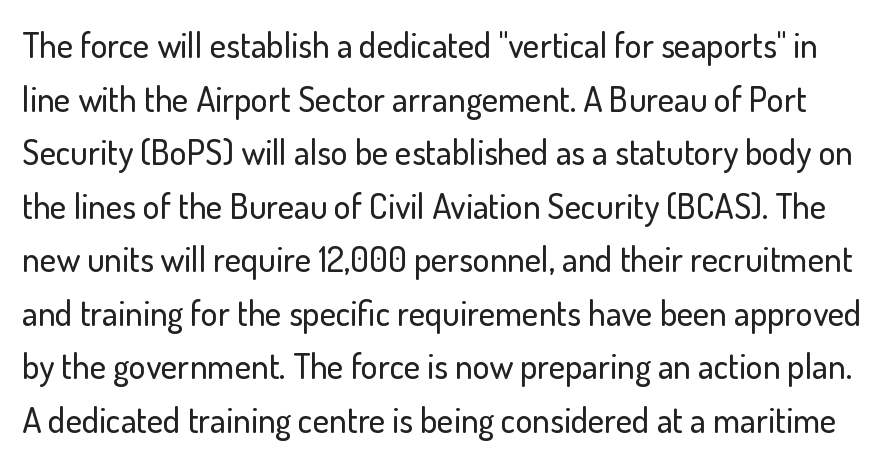
Letters rest on an invisible, unmarked baseline. Default kerning and tracking; the words read as compact shapes. Leading matches the norm, producing a regular column. The text was rendered using a sans face with plain stroke endings. Proportional: the letters do not fall into vertical columns. Posture: upright roman.
